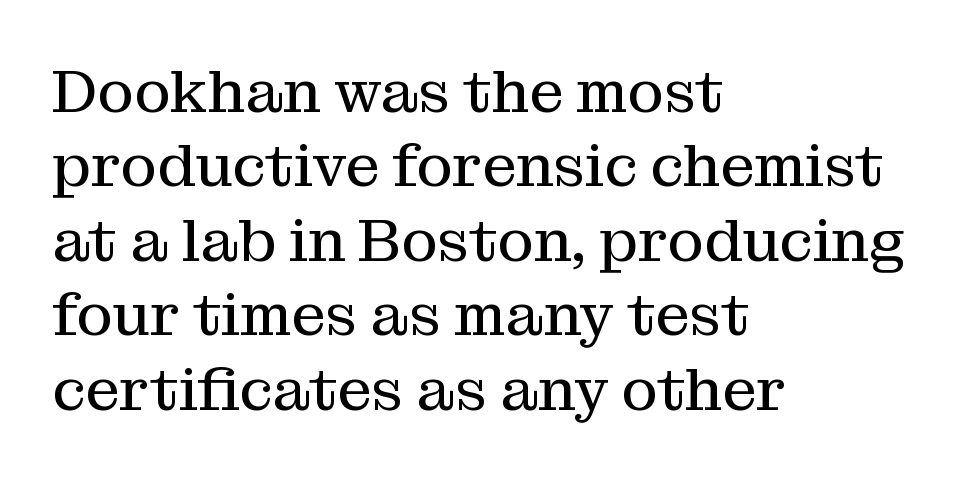
{"serif": "yes", "italic": "no", "bold": "no", "weight": "regular", "width": "normal", "stroke_contrast": "medium", "x_height": "medium", "monospaced": "no", "underline": "no", "align": "left", "line_spacing_ratio": 1.22, "letter_spacing": "normal", "letter_spacing_em": 0.0, "glyph_px": 61}
